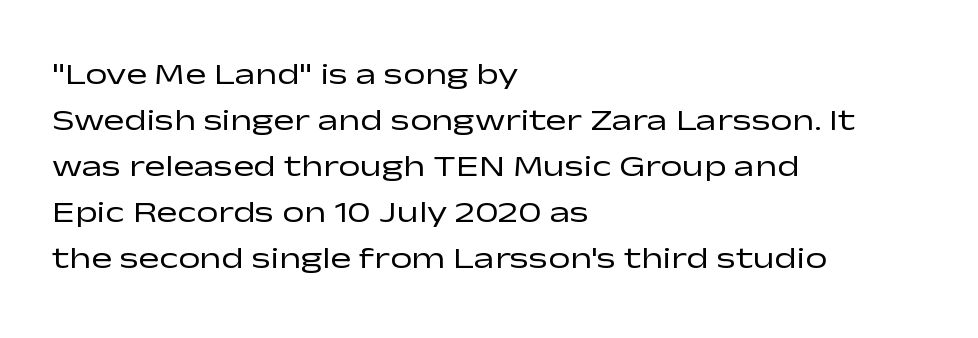
The image shows 31 px regular-weight, wide sans-serif type, upright; set left-aligned, normal line spacing (1.48x), normal letter spacing, not underlined; low stroke contrast and a medium x-height.
